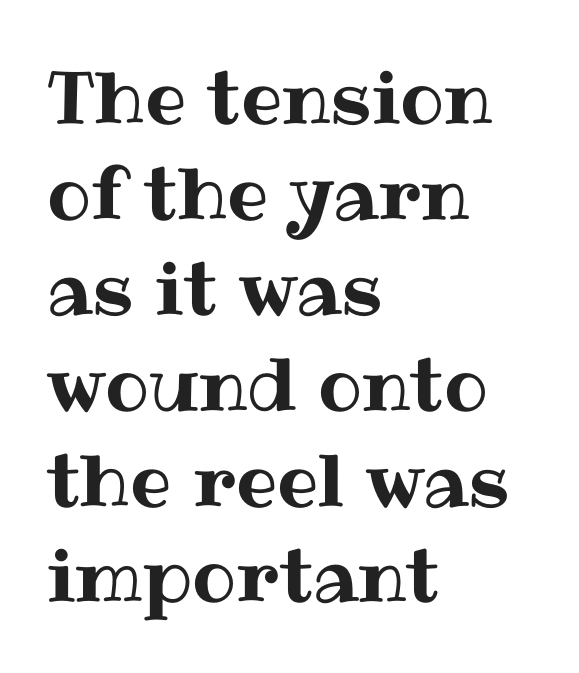
Tracking here is standard; glyphs follow each other at the usual distance. In terms of leading, this rendering sits right in the middle. The area under the type is left untouched. The setting favours the left margin, as ordinary paragraphs usually do.
